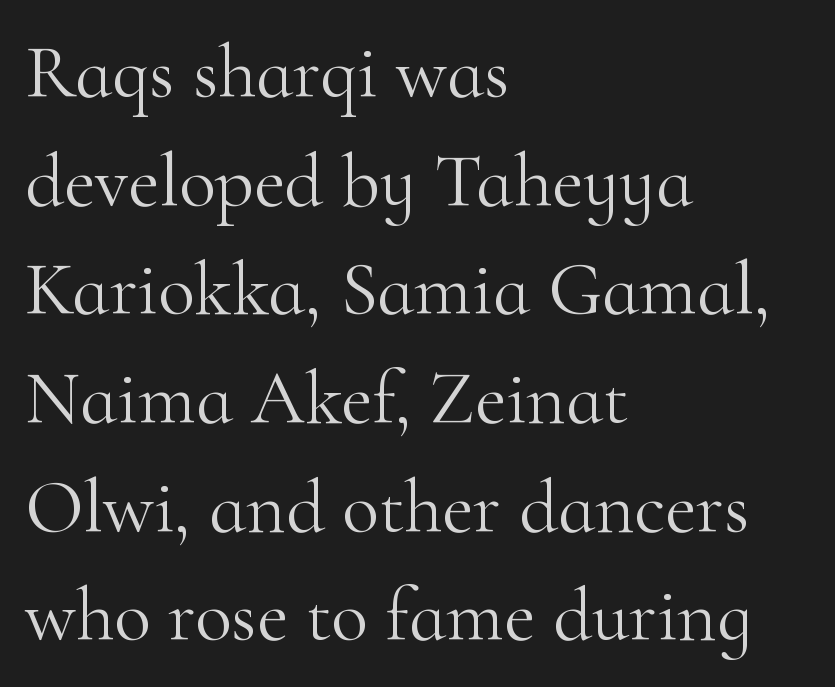
{"serif": "yes", "italic": "no", "bold": "no", "weight": "light", "width": "normal", "stroke_contrast": "high", "x_height": "small", "monospaced": "no", "underline": "no", "align": "left", "line_spacing": "normal", "line_spacing_ratio": 1.43, "letter_spacing": "normal", "letter_spacing_em": 0.0, "glyph_px": 76}
